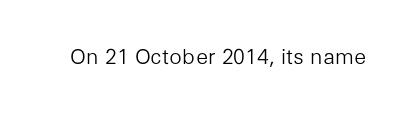
Q: Is the text bold? A: No.
Q: Is the text italic (slanted)? A: No, it is upright.
Q: Is the text underlined? A: No.
Q: Is the spacing between letters normal or unusually wide? A: Normal.
